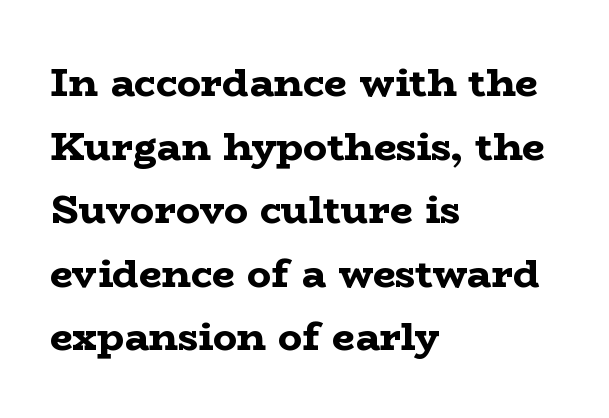
{"serif": "yes", "italic": "no", "bold": "yes", "weight": "bold", "width": "wide", "stroke_contrast": "low", "x_height": "medium", "monospaced": "no", "underline": "no", "align": "left", "line_spacing": "normal", "line_spacing_ratio": 1.59, "letter_spacing": "normal", "letter_spacing_em": 0.0, "glyph_px": 40}
